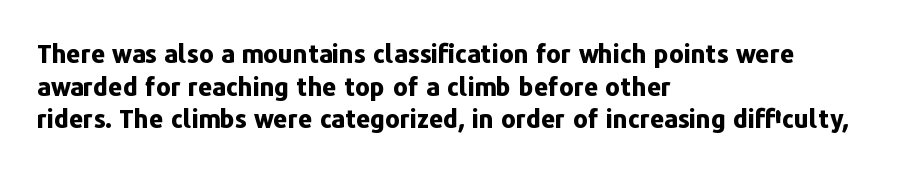
You could call the tracking neutral — neither tight nor loose. Ordinary non-slanted type is in use. Heavy, bold letterforms. Does the copy run flush right? No — it runs flush left. Regular leading.
